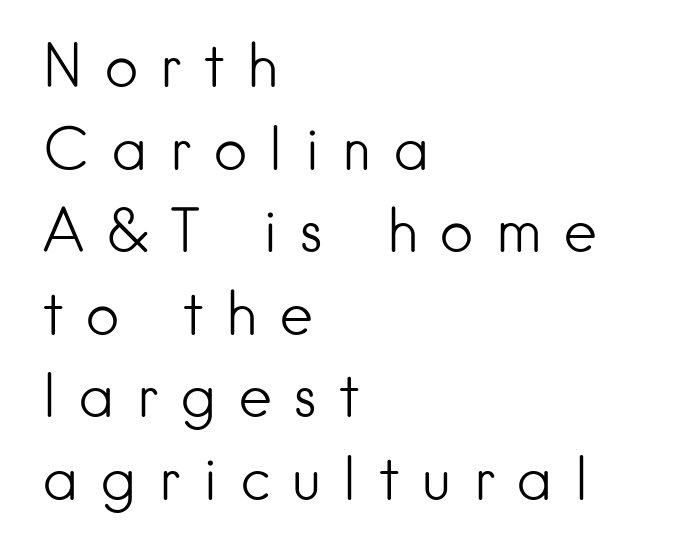
{"serif": "no", "italic": "no", "bold": "no", "weight": "light", "width": "normal", "stroke_contrast": "low", "x_height": "small", "monospaced": "no", "underline": "no", "align": "left", "line_spacing": "normal", "line_spacing_ratio": 1.4, "letter_spacing": "wide", "letter_spacing_em": 0.35, "glyph_px": 59}
